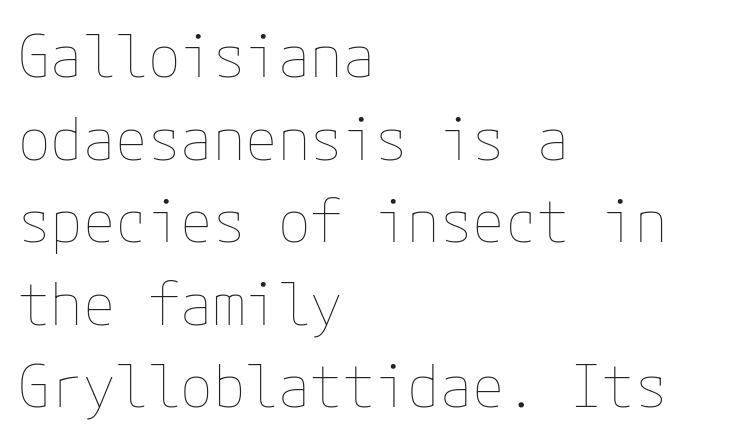
Q: Is the text bold? A: No.
Q: Is the text italic (slanted)? A: No, it is upright.
Q: Is the text underlined? A: No.
Q: How is the paragraph aligned? A: Left-aligned.
Q: Is the spacing between letters normal or unusually wide? A: Normal.
Q: Is the spacing between lines tight, normal or loose? A: Normal.
Q: Width (condensed, normal, or wide)? A: Normal.
Q: Stroke contrast? A: Low.
Q: x-height? A: Medium.
